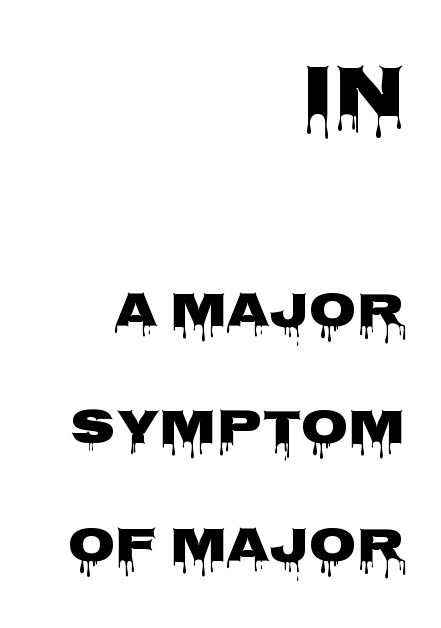
{"serif": "no", "italic": "no", "width": "wide", "stroke_contrast": "low", "x_height": "large", "monospaced": "no", "underline": "no", "align": "right", "line_spacing": "loose", "line_spacing_ratio": 2.4, "letter_spacing": "normal", "letter_spacing_em": 0.0, "larger_block": "first", "size_ratio": 1.51, "glyph_px": 74}
